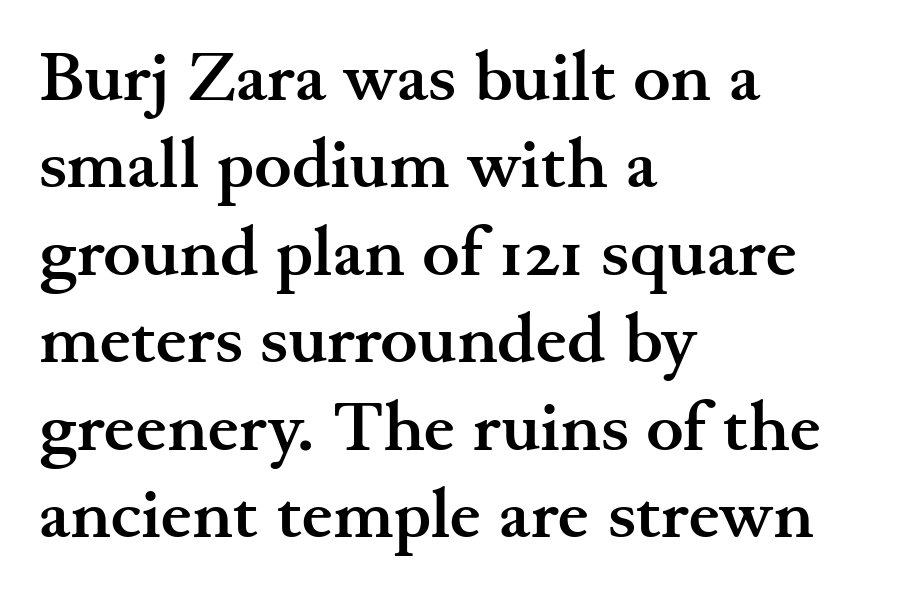
Q: Is the text bold? A: Yes.
Q: Is the text italic (slanted)? A: No, it is upright.
Q: Is the typeface a serif or a sans-serif typeface? A: Serif.
Q: Is the text underlined? A: No.
Q: How is the paragraph aligned? A: Left-aligned.
Q: Is the spacing between letters normal or unusually wide? A: Normal.
Q: Is the spacing between lines tight, normal or loose? A: Normal.
Q: Width (condensed, normal, or wide)? A: Wide.
Q: Stroke contrast? A: Medium.
Q: x-height? A: Small.
Q: Monospaced? A: No.
